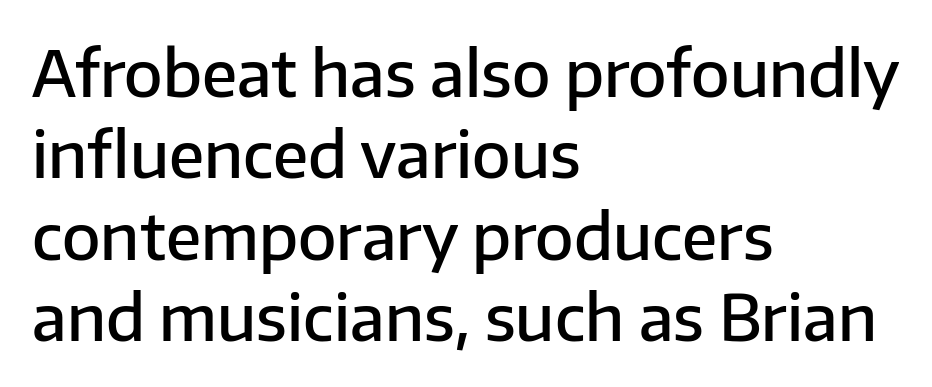
{"serif": "no", "italic": "no", "bold": "semi", "weight": "semibold", "width": "normal", "stroke_contrast": "low", "x_height": "medium", "monospaced": "no", "underline": "no", "align": "left", "line_spacing": "normal", "line_spacing_ratio": 1.29, "letter_spacing": "normal", "letter_spacing_em": 0.0, "glyph_px": 63}
